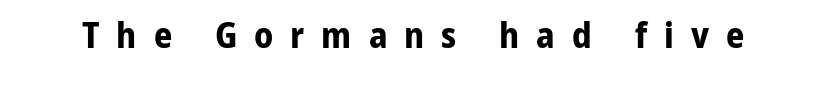
Q: Is the text bold? A: Yes.
Q: Is the text italic (slanted)? A: No, it is upright.
Q: Is the typeface a serif or a sans-serif typeface? A: Sans-serif.
Q: Is the text underlined? A: No.
Q: Is the spacing between letters normal or unusually wide? A: Unusually wide.
Q: Width (condensed, normal, or wide)? A: Normal.
Q: Stroke contrast? A: Low.
Q: x-height? A: Medium.
Q: Monospaced? A: No.
